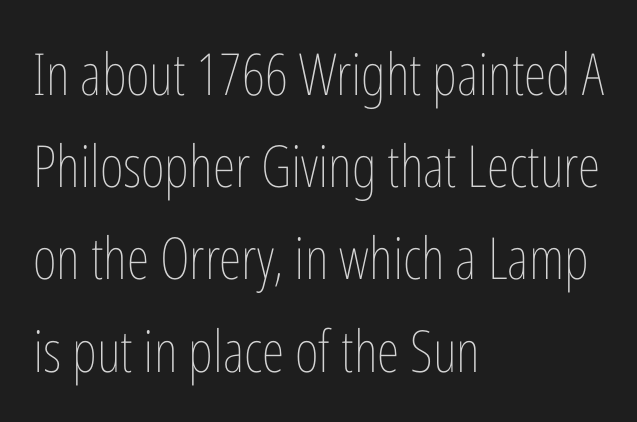
Q: Is the text bold? A: No.
Q: Is the text italic (slanted)? A: No, it is upright.
Q: Is the text underlined? A: No.
Q: How is the paragraph aligned? A: Left-aligned.
Q: Is the spacing between letters normal or unusually wide? A: Normal.
Q: Is the spacing between lines tight, normal or loose? A: Normal.
Q: Width (condensed, normal, or wide)? A: Condensed.
Q: Stroke contrast? A: Low.
Q: x-height? A: Medium.
Q: Monospaced? A: No.
